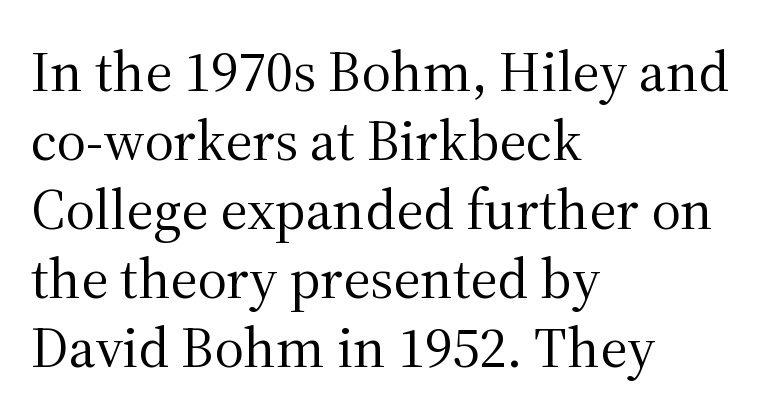
{"serif": "yes", "italic": "no", "bold": "no", "weight": "regular", "width": "normal", "stroke_contrast": "medium", "x_height": "medium", "monospaced": "no", "underline": "no", "align": "left", "line_spacing_ratio": 1.21, "letter_spacing": "normal", "letter_spacing_em": 0.0, "glyph_px": 57}
